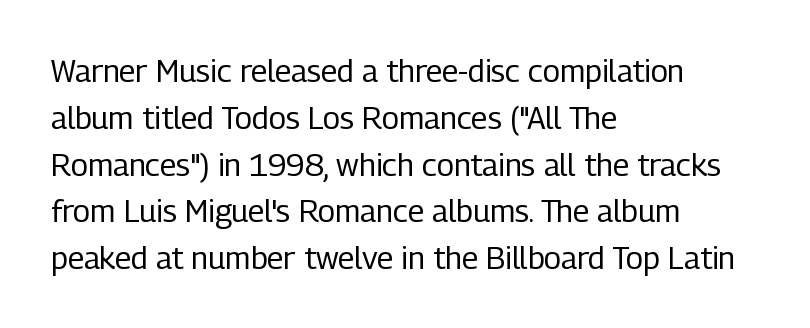
The image shows 31 px regular-weight, condensed sans-serif type, upright; set left-aligned, normal line spacing (1.51x), normal letter spacing, not underlined; low stroke contrast and a medium x-height.
